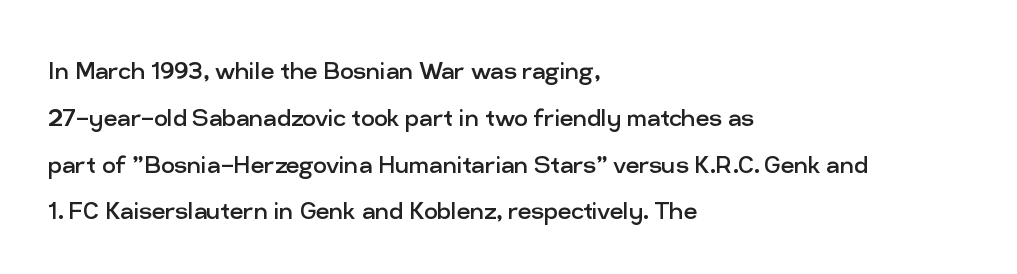
These lines are composed in type without serifs. Where is the straight margin? On the left. One glance says typical: line gaps are just what's usual. This is not heavy type; no bold has been used. Students, note that the glyphs here touch the page at normal intervals. The space beneath each line is pristine and unruled.
